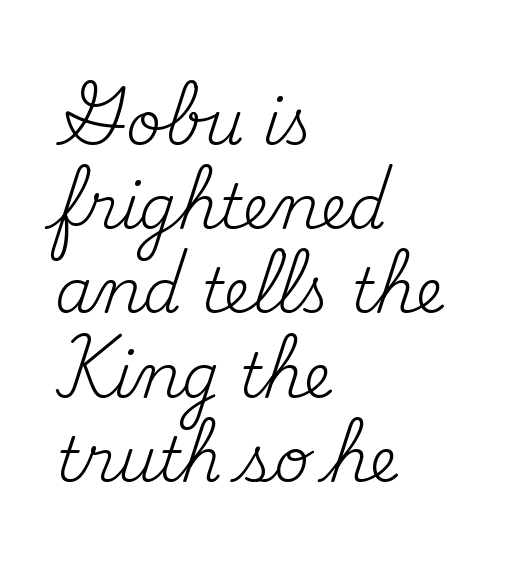
The image shows 61 px regular-weight serif type; set left-aligned, normal line spacing (1.38x), normal letter spacing, not underlined; medium stroke contrast and a small x-height.
